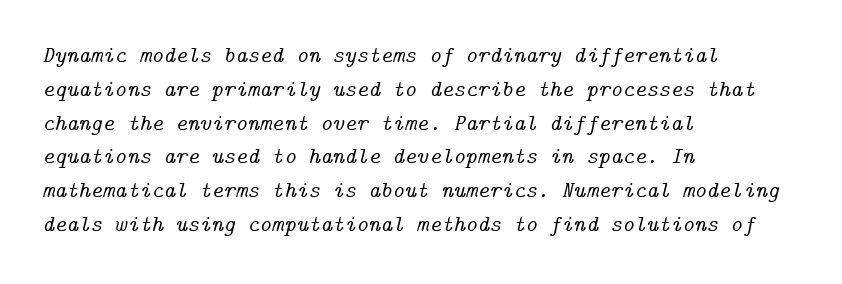
The image shows 23 px text type, italic (leaning right); set left-aligned, normal line spacing (1.47x), normal letter spacing, not underlined.
